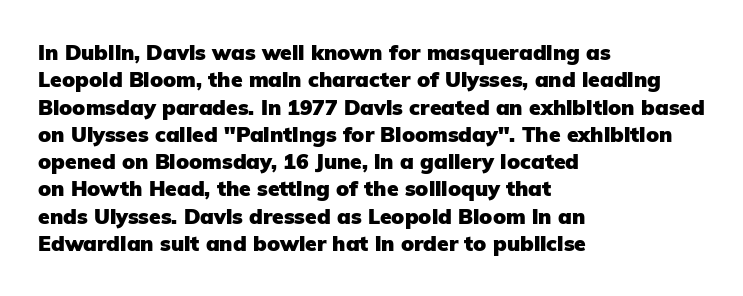
Q: Is the text bold? A: Yes.
Q: Is the text italic (slanted)? A: No, it is upright.
Q: Is the text underlined? A: No.
Q: How is the paragraph aligned? A: Left-aligned.
Q: Is the spacing between letters normal or unusually wide? A: Normal.
Q: Is the spacing between lines tight, normal or loose? A: Normal.
